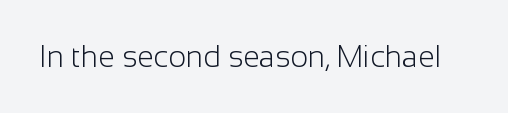
The image shows 30 px light sans-serif type, upright; set normal letter spacing, not underlined; low stroke contrast and a medium x-height.
